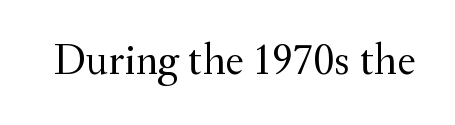
Q: Is the text bold? A: No.
Q: Is the text italic (slanted)? A: No, it is upright.
Q: Is the typeface a serif or a sans-serif typeface? A: Serif.
Q: Is the text underlined? A: No.
Q: Is the spacing between letters normal or unusually wide? A: Normal.
Q: Width (condensed, normal, or wide)? A: Normal.
Q: Stroke contrast? A: Medium.
Q: x-height? A: Small.
Q: Monospaced? A: No.
